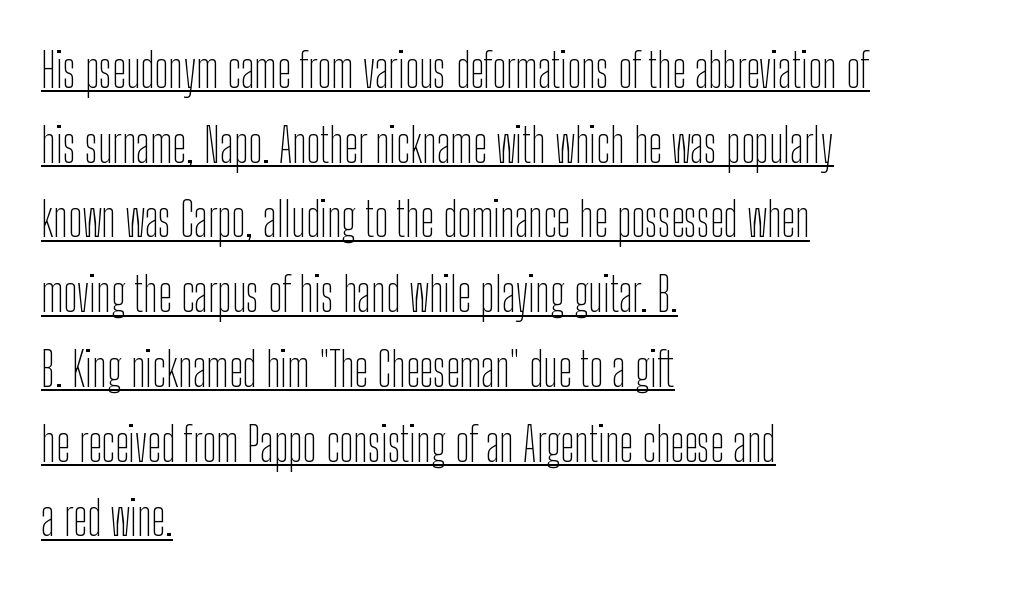
Q: Is the text bold? A: No.
Q: Is the text italic (slanted)? A: No, it is upright.
Q: Is the typeface a serif or a sans-serif typeface? A: Sans-serif.
Q: Is the text underlined? A: Yes.
Q: How is the paragraph aligned? A: Left-aligned.
Q: Is the spacing between letters normal or unusually wide? A: Normal.
Q: Is the spacing between lines tight, normal or loose? A: Normal.
Q: Width (condensed, normal, or wide)? A: Condensed.
Q: Stroke contrast? A: Low.
Q: x-height? A: Medium.
Q: Monospaced? A: No.
